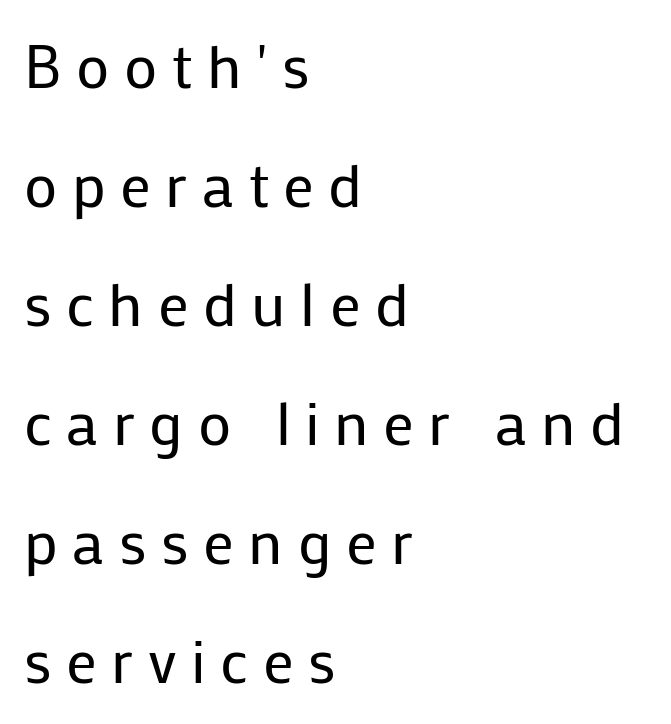
The image shows 61 px regular-weight sans-serif type, upright; set left-aligned, loose line spacing (1.95x), unusually wide letter spacing (+0.24 em), not underlined; low stroke contrast and a medium x-height.
